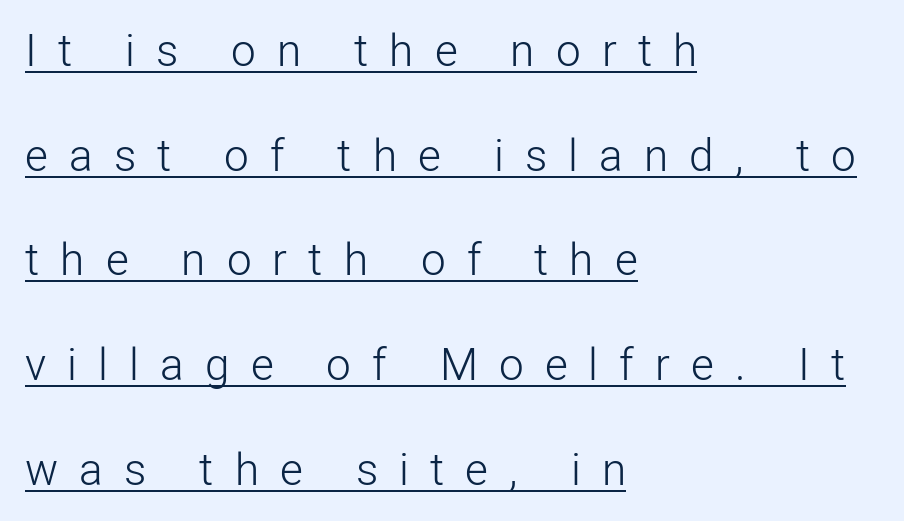
{"serif": "no", "italic": "no", "bold": "no", "weight": "light", "width": "normal", "stroke_contrast": "low", "x_height": "medium", "monospaced": "no", "underline": "yes", "align": "left", "line_spacing": "loose", "line_spacing_ratio": 2.38, "letter_spacing": "wide", "letter_spacing_em": 0.48, "glyph_px": 44}
